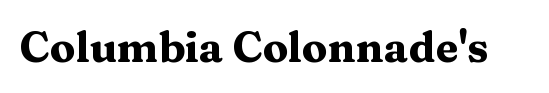
{"serif": "yes", "italic": "no", "bold": "yes", "weight": "heavy", "width": "wide", "stroke_contrast": "medium", "x_height": "medium", "monospaced": "no", "underline": "no", "letter_spacing": "normal", "letter_spacing_em": 0.0, "glyph_px": 42}
